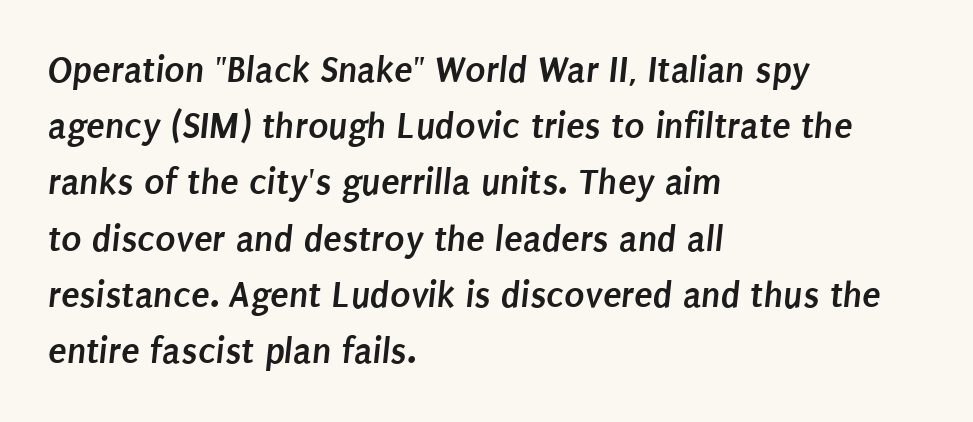
Q: Is the text bold? A: Yes.
Q: Is the typeface a serif or a sans-serif typeface? A: Sans-serif.
Q: Is the text underlined? A: No.
Q: How is the paragraph aligned? A: Left-aligned.
Q: Is the spacing between letters normal or unusually wide? A: Normal.
Q: Is the spacing between lines tight, normal or loose? A: Normal.
Q: Width (condensed, normal, or wide)? A: Condensed.
Q: Stroke contrast? A: Low.
Q: x-height? A: Large.
Q: Monospaced? A: No.
